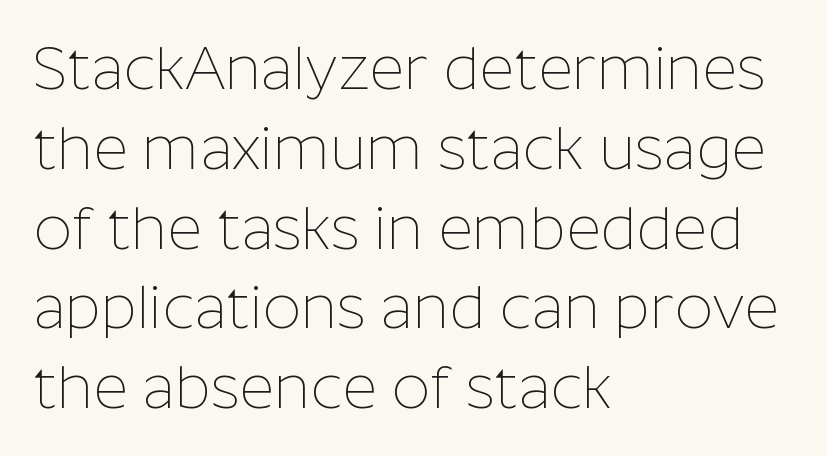
{"serif": "no", "italic": "no", "bold": "no", "weight": "thin", "width": "normal", "stroke_contrast": "low", "x_height": "medium", "monospaced": "no", "underline": "no", "align": "left", "line_spacing": "normal", "line_spacing_ratio": 1.33, "letter_spacing": "normal", "letter_spacing_em": 0.0, "glyph_px": 60}
